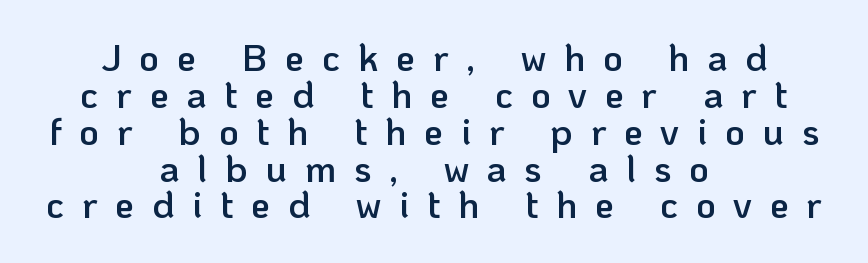
The image shows 38 px semibold sans-serif type, upright; set centered, tight line spacing (0.97x), unusually wide letter spacing (+0.47 em), not underlined; low stroke contrast and a medium x-height.
